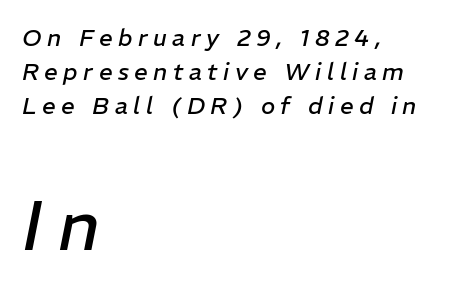
The block sitting lower on the canvas is the one with enlarged characters. Normally led — the rows are evenly, conventionally spaced. Is the stroke heavy? The answer is a plain regular-or-lighter. The letters are spread apart with noticeably loose tracking.
